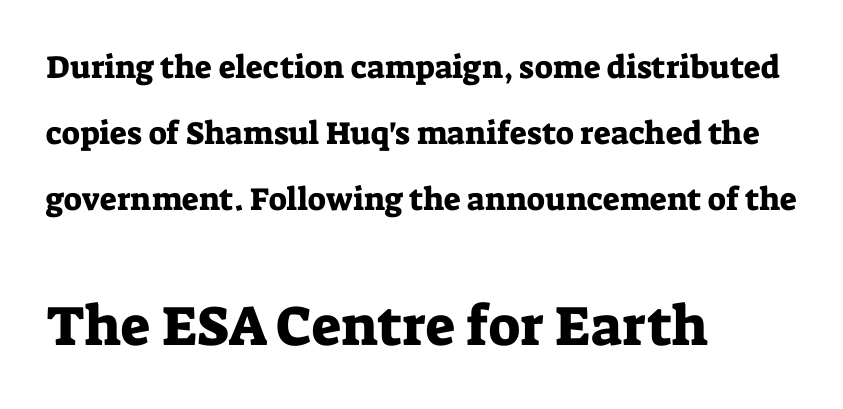
{"serif": "yes", "italic": "no", "width": "normal", "stroke_contrast": "low", "x_height": "medium", "monospaced": "no", "underline": "no", "align": "left", "line_spacing": "loose", "line_spacing_ratio": 2.06, "letter_spacing": "normal", "letter_spacing_em": 0.0, "larger_block": "second", "size_ratio": 1.75, "glyph_px": 56}
